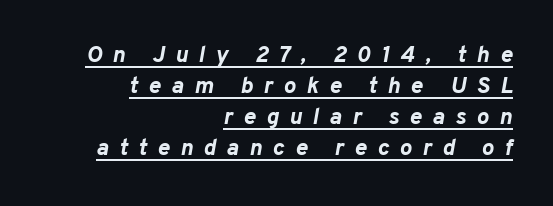
{"italic": "yes", "lean": "right", "slant_degrees": 10, "bold": "yes", "underline": "yes", "align": "right", "line_spacing": "normal", "line_spacing_ratio": 1.35, "letter_spacing": "wide", "letter_spacing_em": 0.46, "glyph_px": 23}
